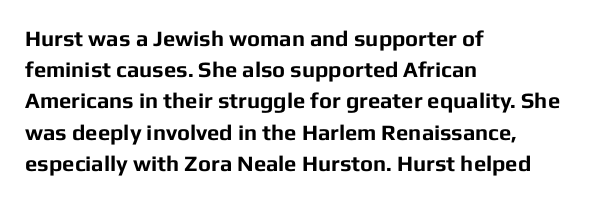
Q: Is the text bold? A: Yes.
Q: Is the text italic (slanted)? A: No, it is upright.
Q: Is the text underlined? A: No.
Q: How is the paragraph aligned? A: Left-aligned.
Q: Is the spacing between letters normal or unusually wide? A: Normal.
Q: Is the spacing between lines tight, normal or loose? A: Normal.
